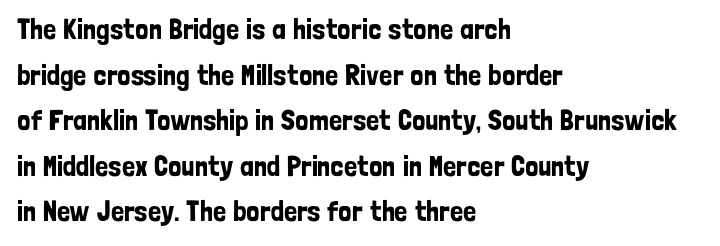
The image shows 29 px condensed sans-serif type, upright; set left-aligned, normal line spacing (1.57x), normal letter spacing, not underlined; low stroke contrast and a medium x-height.
